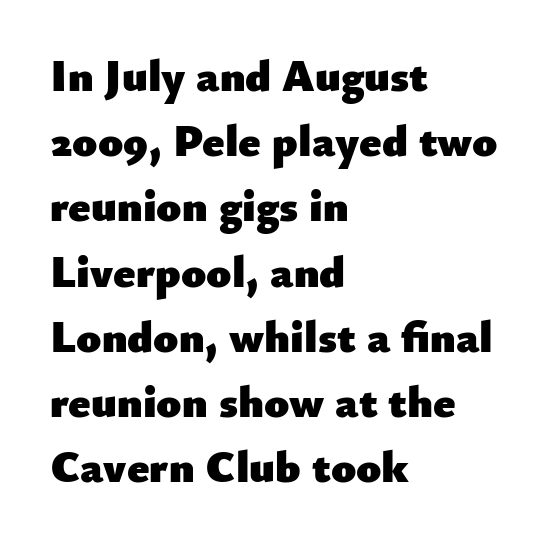
Q: Is the text bold? A: Yes.
Q: Is the text italic (slanted)? A: No, it is upright.
Q: Is the typeface a serif or a sans-serif typeface? A: Sans-serif.
Q: Is the text underlined? A: No.
Q: How is the paragraph aligned? A: Left-aligned.
Q: Is the spacing between letters normal or unusually wide? A: Normal.
Q: Is the spacing between lines tight, normal or loose? A: Normal.
Q: Width (condensed, normal, or wide)? A: Normal.
Q: Stroke contrast? A: Low.
Q: x-height? A: Small.
Q: Monospaced? A: No.
